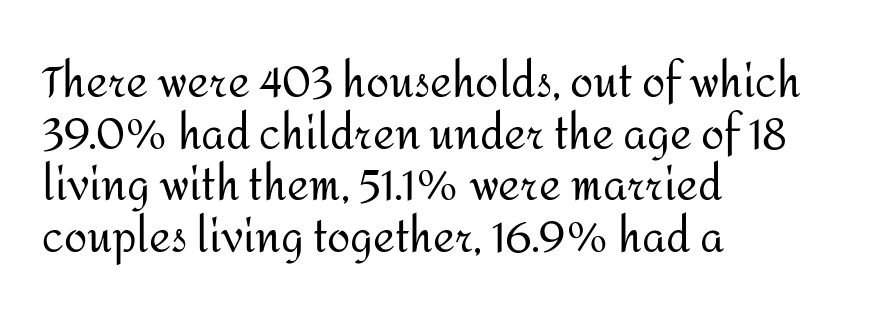
The line texture is even and compact thanks to regular tracking. Vertical stems look standard width or narrower in stroke. The passage shown is typed in a proportional face where columns would drift. These lines are composed in type without serifs.
